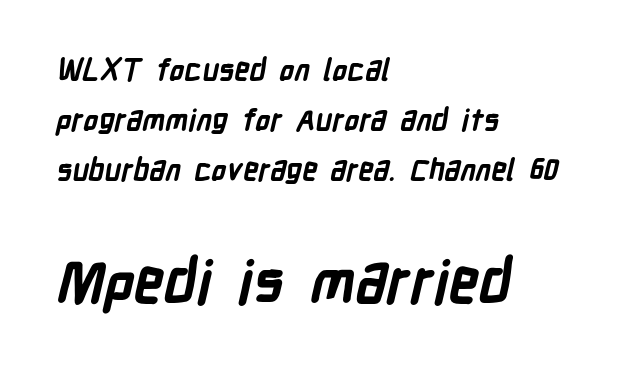
{"serif": "no", "bold": "yes", "weight": "bold", "width": "condensed", "stroke_contrast": "low", "x_height": "medium", "monospaced": "no", "underline": "no", "align": "left", "line_spacing": "normal", "line_spacing_ratio": 1.66, "letter_spacing": "normal", "letter_spacing_em": 0.0, "larger_block": "second", "size_ratio": 1.97, "glyph_px": 59}
